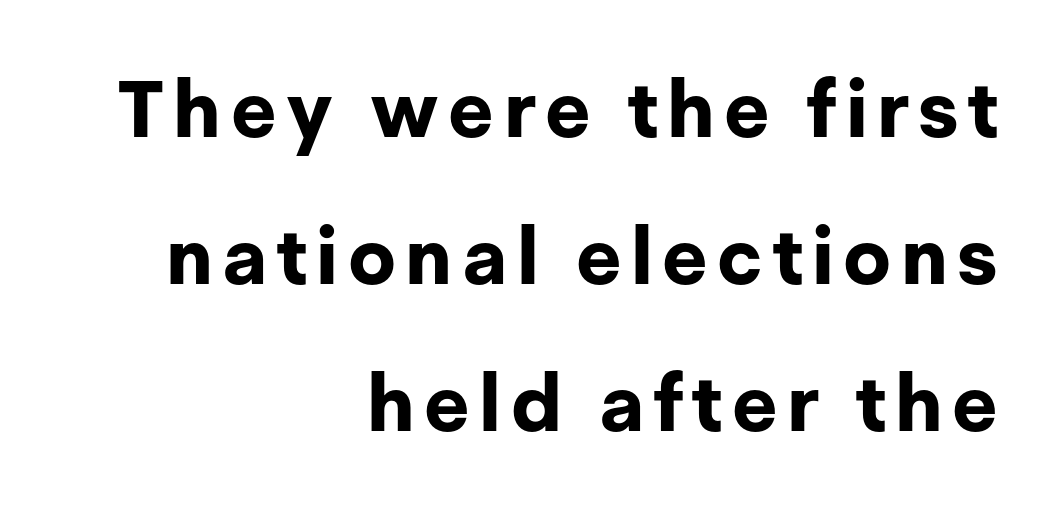
The letters stand straight up with perfectly vertical stems. The space directly below the letters is spotless. Varying glyph widths throughout — classic text-font behaviour. Every row of glyphs terminates at an identical x-position on the right.
